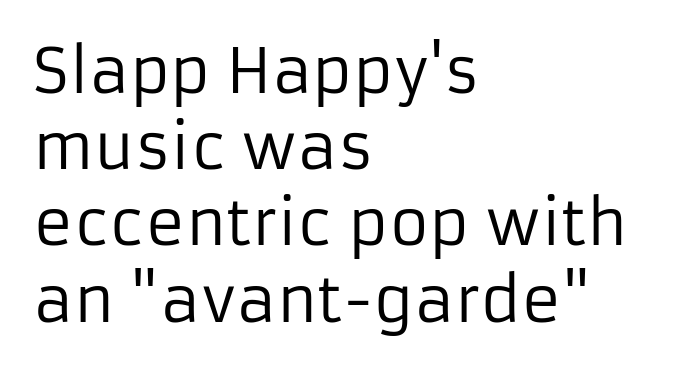
Regarding serifs, this sample does without them. Each stroke keeps to a modest, everyday thickness or less. Type without underlining. These lines were composed using upright roman letters. Do the characters align in a grid? No, the font is proportional. There is no visible air inserted between adjacent glyphs.
